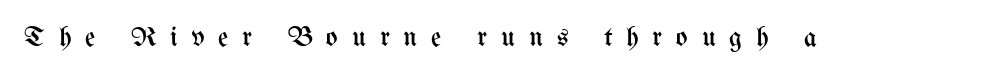
Q: Is the text bold? A: No.
Q: Is the text italic (slanted)? A: No, it is upright.
Q: Is the text underlined? A: No.
Q: Is the spacing between letters normal or unusually wide? A: Unusually wide.
Q: Width (condensed, normal, or wide)? A: Condensed.
Q: Stroke contrast? A: Medium.
Q: x-height? A: Medium.
Q: Monospaced? A: No.
